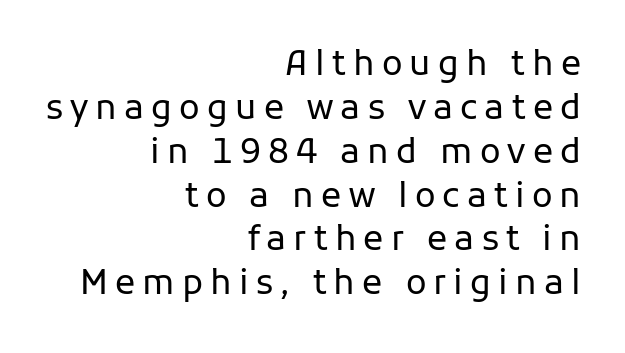
The image shows 34 px regular-weight sans-serif type, upright; set right-aligned, normal line spacing (1.29x), unusually wide letter spacing (+0.21 em), not underlined; low stroke contrast and a medium x-height.
